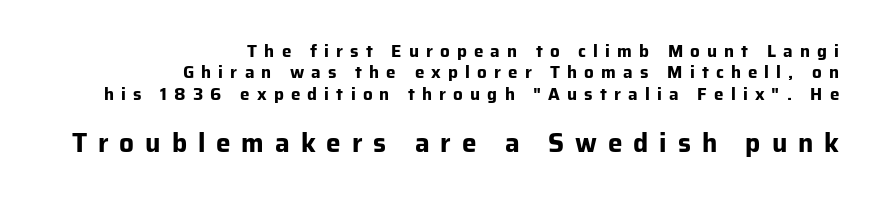
Q: Is the text bold? A: Yes.
Q: Is the text italic (slanted)? A: No, it is upright.
Q: Is the text underlined? A: No.
Q: How is the paragraph aligned? A: Right-aligned.
Q: Is the spacing between letters normal or unusually wide? A: Unusually wide.
Q: Is the spacing between lines tight, normal or loose? A: Normal.
Q: Which block of text is set in a larger size, the first (top) or the second (bottom)? A: The second (bottom) one.
